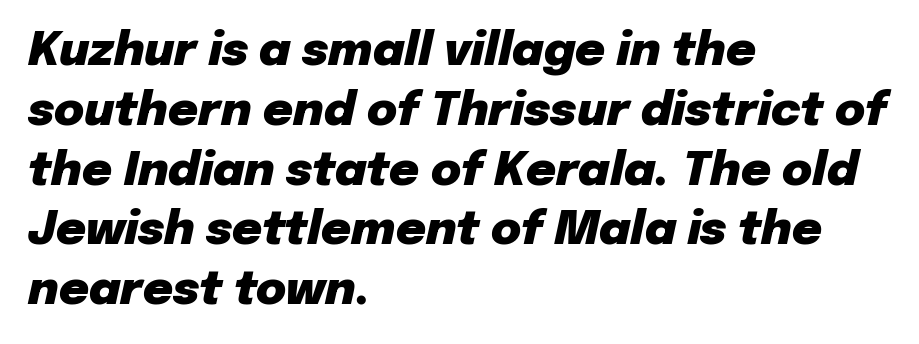
It's the slanting kind of type. In terms of leading, this rendering sits right in the middle. Compared with a centered layout, this one pins lines to the left instead. Note the varied advance widths — an 'i' is clearly narrower than an 'm'.
